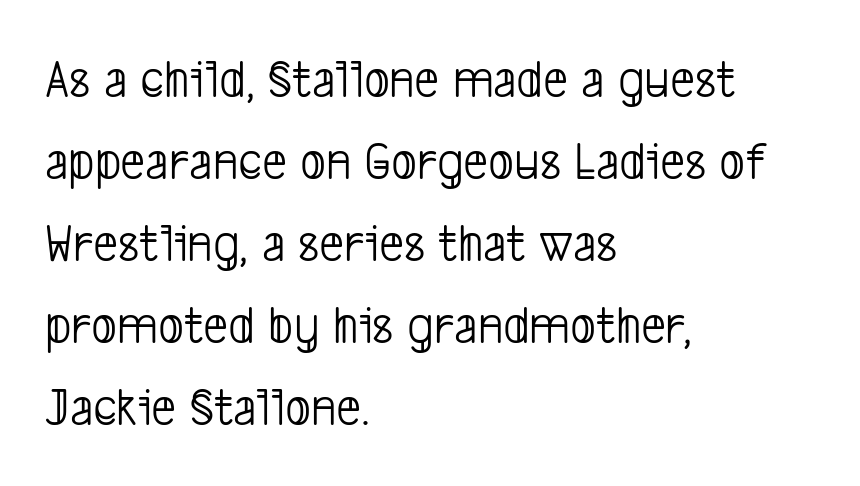
The space directly below the letters is spotless. Each letter's strokes conclude bluntly, with no projecting serifs. The compositor pushed each line to the left boundary. Each new line begins a customary step beneath the previous one. Each stroke keeps to a modest, everyday thickness or less.
